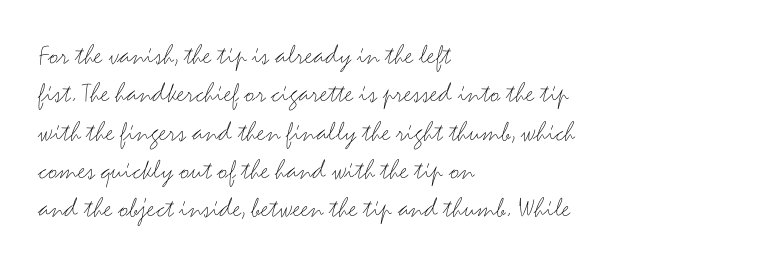
Q: Is the text bold? A: No.
Q: Is the text italic (slanted)? A: Yes.
Q: Is the typeface a serif or a sans-serif typeface? A: Sans-serif.
Q: Is the text underlined? A: No.
Q: How is the paragraph aligned? A: Left-aligned.
Q: Is the spacing between letters normal or unusually wide? A: Normal.
Q: Is the spacing between lines tight, normal or loose? A: Normal.
Q: Width (condensed, normal, or wide)? A: Wide.
Q: Stroke contrast? A: Medium.
Q: x-height? A: Small.
Q: Monospaced? A: No.
